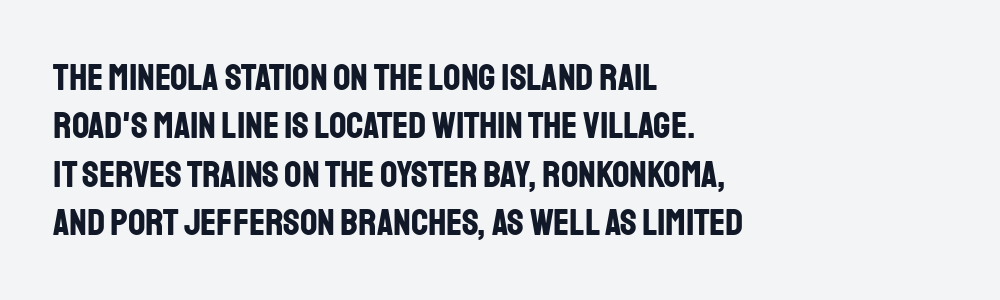
Q: Is the text bold? A: Yes.
Q: Is the text italic (slanted)? A: No, it is upright.
Q: Is the typeface a serif or a sans-serif typeface? A: Sans-serif.
Q: Is the text underlined? A: No.
Q: How is the paragraph aligned? A: Left-aligned.
Q: Is the spacing between letters normal or unusually wide? A: Normal.
Q: Is the spacing between lines tight, normal or loose? A: Normal.
Q: Width (condensed, normal, or wide)? A: Condensed.
Q: Stroke contrast? A: Low.
Q: x-height? A: Large.
Q: Monospaced? A: No.
